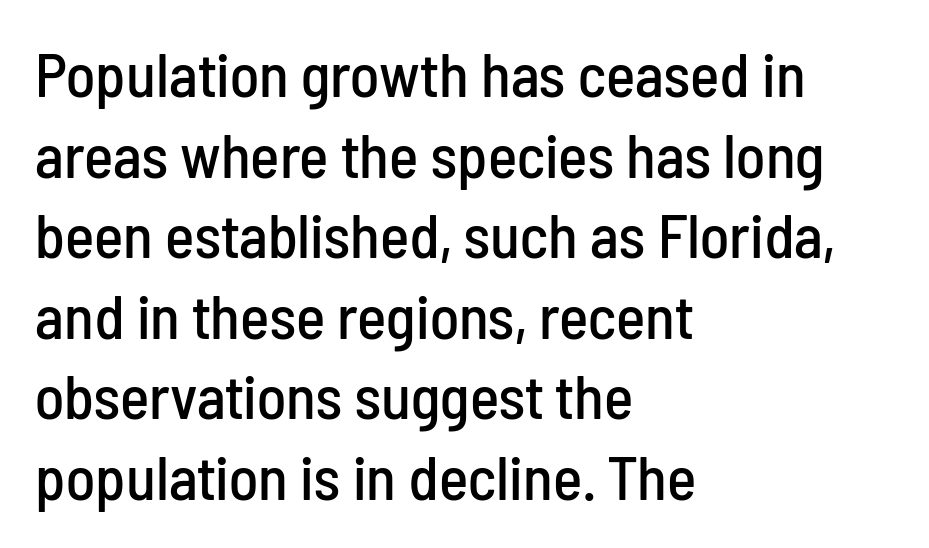
The type sits square on the baseline with zero lean. Each letter's strokes conclude bluntly, with no projecting serifs. Default kerning and tracking; the words read as compact shapes. The leading is moderate, giving the passage an even texture.
